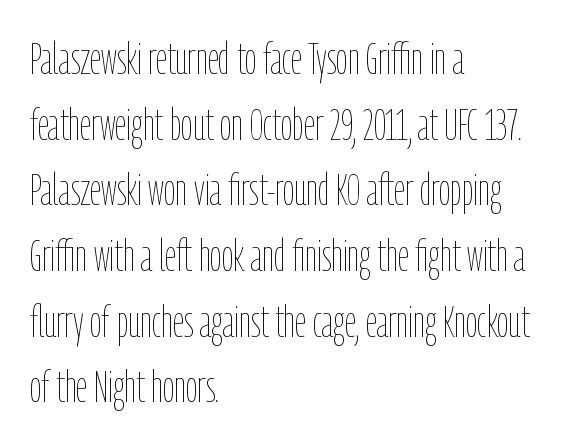
{"italic": "no", "bold": "no", "weight": "thin", "width": "condensed", "stroke_contrast": "low", "x_height": "medium", "monospaced": "no", "underline": "no", "align": "left", "line_spacing": "normal", "line_spacing_ratio": 1.46, "letter_spacing": "normal", "letter_spacing_em": 0.0, "glyph_px": 45}
